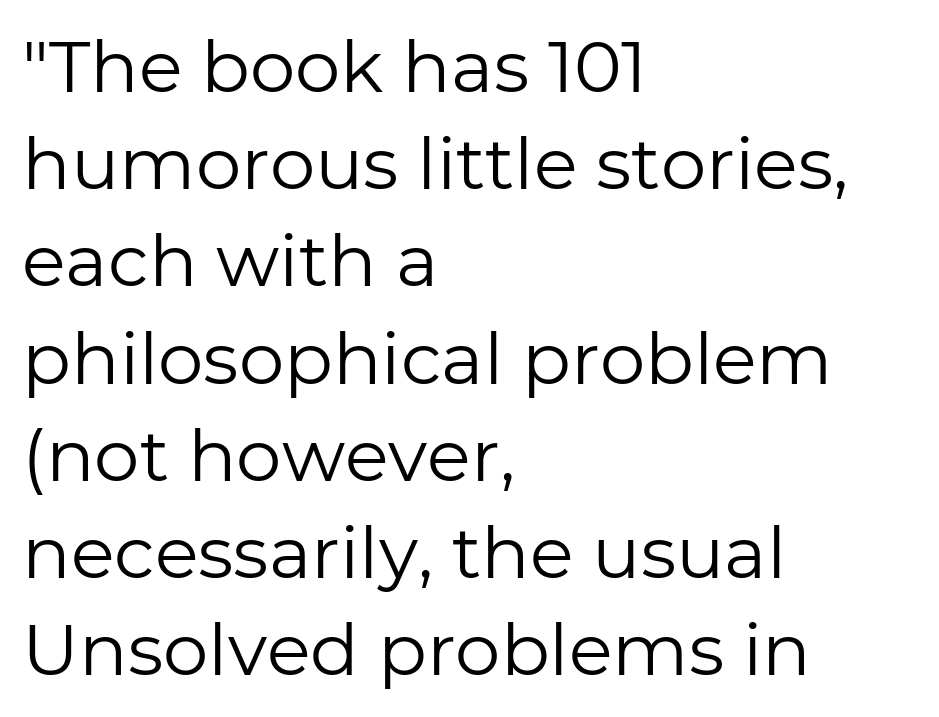
Q: Is the text bold? A: No.
Q: Is the text italic (slanted)? A: No, it is upright.
Q: Is the typeface a serif or a sans-serif typeface? A: Sans-serif.
Q: Is the text underlined? A: No.
Q: How is the paragraph aligned? A: Left-aligned.
Q: Is the spacing between letters normal or unusually wide? A: Normal.
Q: Is the spacing between lines tight, normal or loose? A: Normal.
Q: Width (condensed, normal, or wide)? A: Normal.
Q: Stroke contrast? A: Low.
Q: x-height? A: Medium.
Q: Monospaced? A: No.
